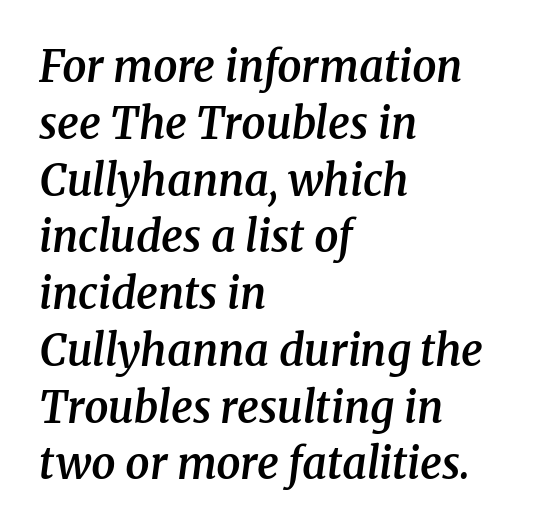
Q: Is the text bold? A: Semi-bold.
Q: Is the text italic (slanted)? A: Yes, it leans right by about 8 degrees.
Q: Is the typeface a serif or a sans-serif typeface? A: Serif.
Q: Is the text underlined? A: No.
Q: How is the paragraph aligned? A: Left-aligned.
Q: Is the spacing between letters normal or unusually wide? A: Normal.
Q: Is the spacing between lines tight, normal or loose? A: Normal.
Q: Width (condensed, normal, or wide)? A: Normal.
Q: Stroke contrast? A: Medium.
Q: x-height? A: Medium.
Q: Monospaced? A: No.
